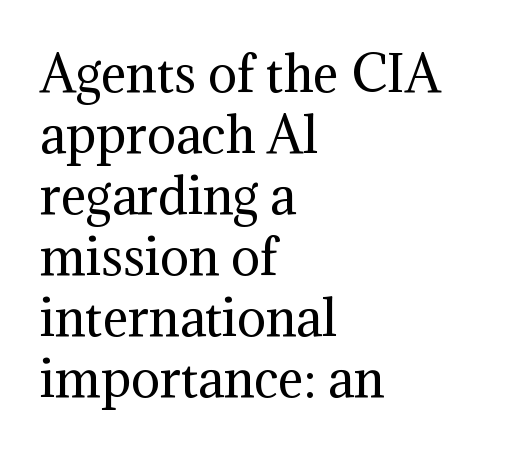
{"serif": "yes", "italic": "no", "bold": "no", "weight": "regular", "width": "normal", "stroke_contrast": "medium", "x_height": "medium", "monospaced": "no", "underline": "no", "align": "left", "line_spacing": "normal", "line_spacing_ratio": 1.27, "letter_spacing": "normal", "letter_spacing_em": 0.0, "glyph_px": 48}
